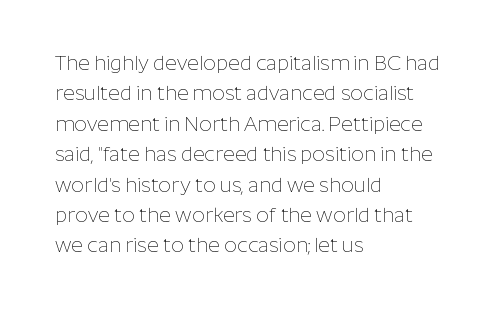
{"italic": "no", "bold": "no", "underline": "no", "align": "left", "line_spacing": "normal", "line_spacing_ratio": 1.52, "letter_spacing": "normal", "letter_spacing_em": 0.0, "glyph_px": 20}
